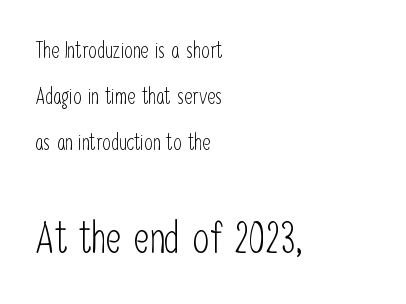
The image shows 43 px light, condensed sans-serif type, upright; set left-aligned, loose line spacing (2.1x), normal letter spacing, not underlined; the second (bottom) block is 1.95x larger; low stroke contrast and a medium x-height.
